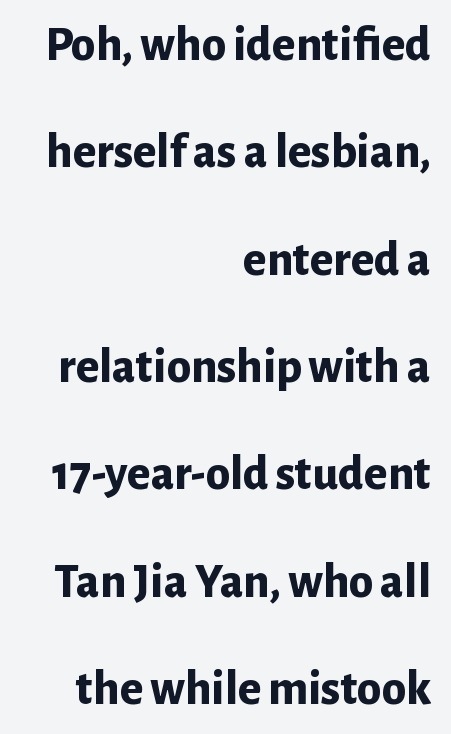
The image shows 49 px bold sans-serif type, upright; set right-aligned, loose line spacing (2.19x), normal letter spacing, not underlined; low stroke contrast and a medium x-height.
